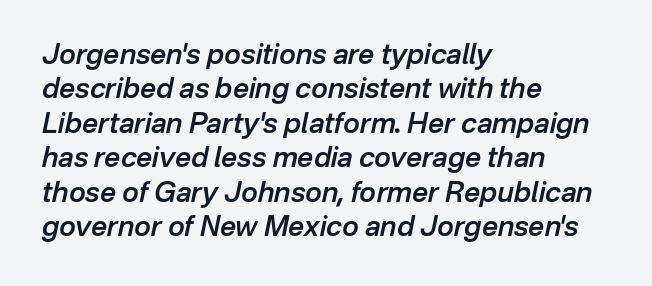
Q: Is the text bold? A: Semi-bold.
Q: Is the text italic (slanted)? A: Yes, it leans right by about 12 degrees.
Q: Is the text underlined? A: No.
Q: How is the paragraph aligned? A: Left-aligned.
Q: Is the spacing between letters normal or unusually wide? A: Normal.
Q: Width (condensed, normal, or wide)? A: Normal.
Q: Stroke contrast? A: Low.
Q: x-height? A: Medium.
Q: Monospaced? A: No.
